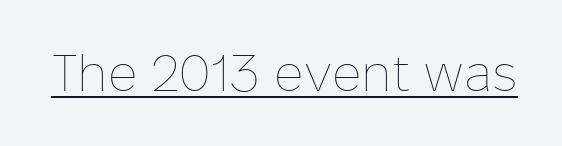
The image shows 51 px thin type, upright; set normal letter spacing, underlined; low stroke contrast and a medium x-height.
